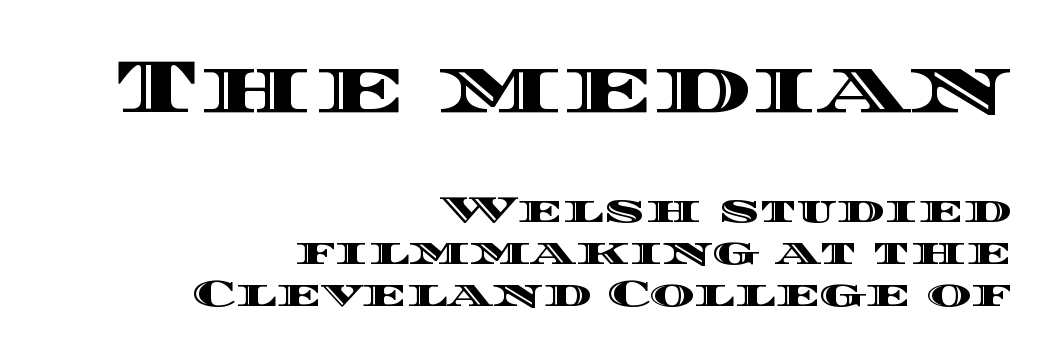
The image shows 77 px wide type, upright; set right-aligned, tight line spacing (1.1x), normal letter spacing, not underlined; the first (top) block is 2.03x larger; a large x-height.
